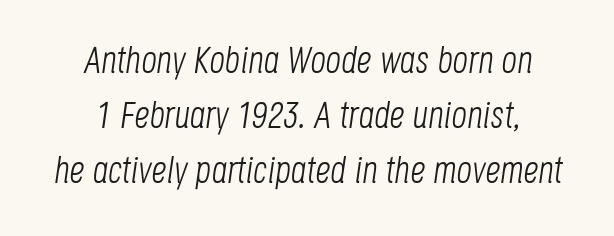
Q: Is the text bold? A: No.
Q: Is the text italic (slanted)? A: Yes, it leans right by about 8 degrees.
Q: Is the text underlined? A: No.
Q: Is the spacing between letters normal or unusually wide? A: Normal.
Q: Is the spacing between lines tight, normal or loose? A: Normal.
Q: Width (condensed, normal, or wide)? A: Condensed.
Q: Stroke contrast? A: Low.
Q: x-height? A: Large.
Q: Monospaced? A: No.
